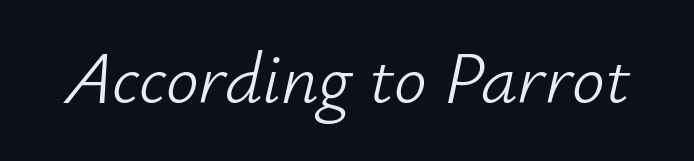
{"italic": "yes", "lean": "right", "slant_degrees": 12, "bold": "no", "weight": "light", "width": "normal", "stroke_contrast": "low", "x_height": "small", "monospaced": "no", "underline": "no", "letter_spacing": "normal", "letter_spacing_em": 0.0, "glyph_px": 73}
